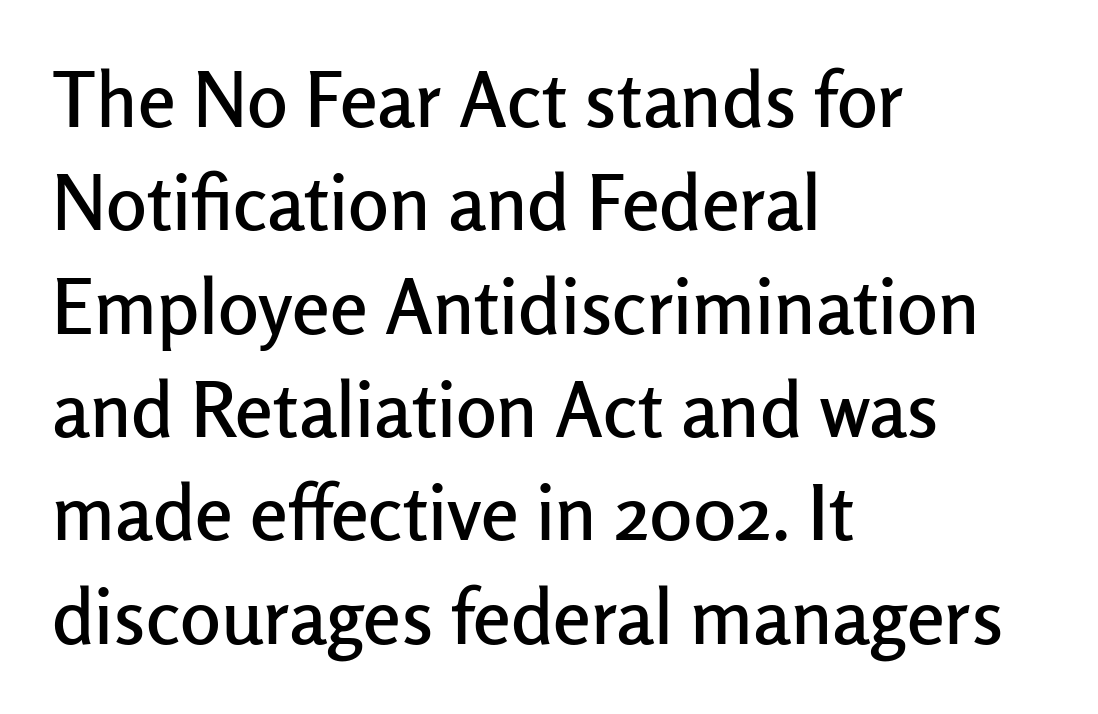
Q: Is the text italic (slanted)? A: No, it is upright.
Q: Is the typeface a serif or a sans-serif typeface? A: Sans-serif.
Q: Is the text underlined? A: No.
Q: How is the paragraph aligned? A: Left-aligned.
Q: Is the spacing between letters normal or unusually wide? A: Normal.
Q: Is the spacing between lines tight, normal or loose? A: Normal.
Q: Width (condensed, normal, or wide)? A: Normal.
Q: Stroke contrast? A: Low.
Q: x-height? A: Medium.
Q: Monospaced? A: No.
